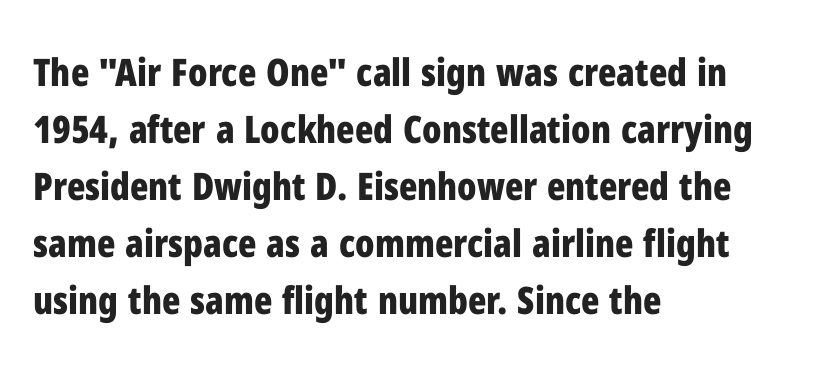
{"serif": "no", "italic": "no", "bold": "yes", "weight": "bold", "width": "condensed", "stroke_contrast": "low", "x_height": "medium", "monospaced": "no", "underline": "no", "align": "left", "line_spacing": "normal", "line_spacing_ratio": 1.5, "letter_spacing": "normal", "letter_spacing_em": 0.0, "glyph_px": 38}
